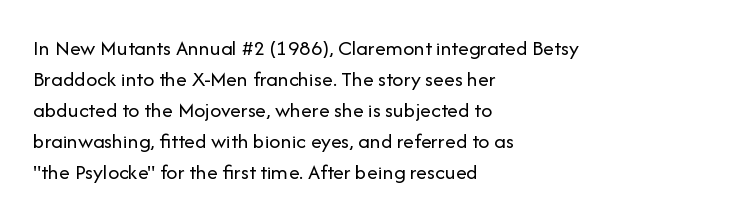
The image shows 22 px text type, upright; set left-aligned, normal line spacing (1.41x), normal letter spacing, not underlined.
